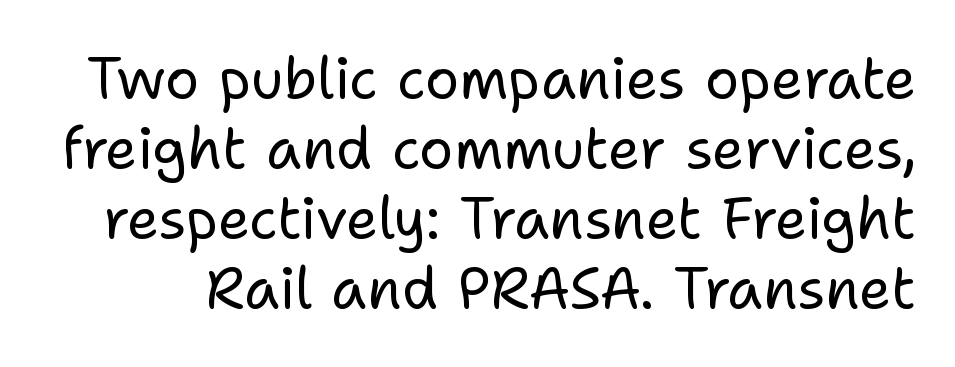
Q: Is the text bold? A: No.
Q: Is the text italic (slanted)? A: No, it is upright.
Q: Is the typeface a serif or a sans-serif typeface? A: Sans-serif.
Q: Is the text underlined? A: No.
Q: Is the spacing between letters normal or unusually wide? A: Normal.
Q: Width (condensed, normal, or wide)? A: Normal.
Q: Stroke contrast? A: Low.
Q: x-height? A: Medium.
Q: Monospaced? A: No.
